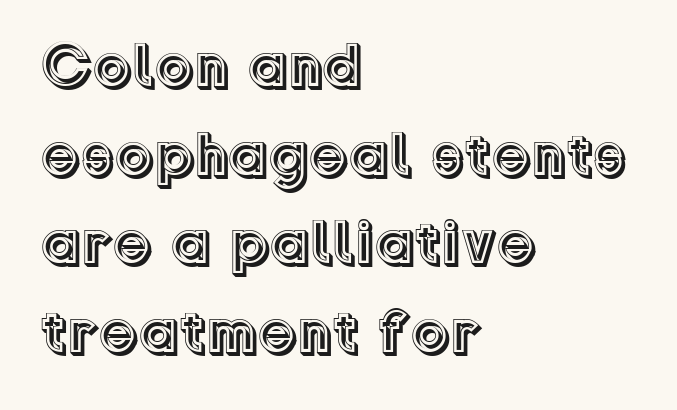
{"italic": "no", "width": "normal", "x_height": "medium", "monospaced": "no", "underline": "no", "align": "left", "line_spacing": "normal", "line_spacing_ratio": 1.43, "letter_spacing": "normal", "letter_spacing_em": 0.0, "glyph_px": 62}
